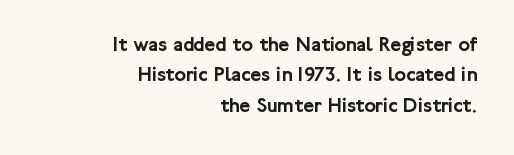
Here the glyphs are tracked normally, forming tight word shapes. Leftover space on each line is placed entirely before the opening word. Each row of text sits above clean, open space. What's the leading like? Ordinary, nothing unusual. When letters stand straight like this, we call the style roman or upright.
